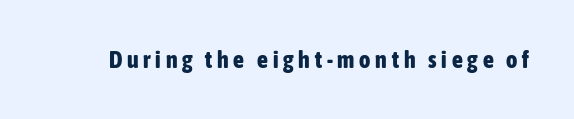
The image shows 24 px bold type, upright; set unusually wide letter spacing (+0.2 em), not underlined.
